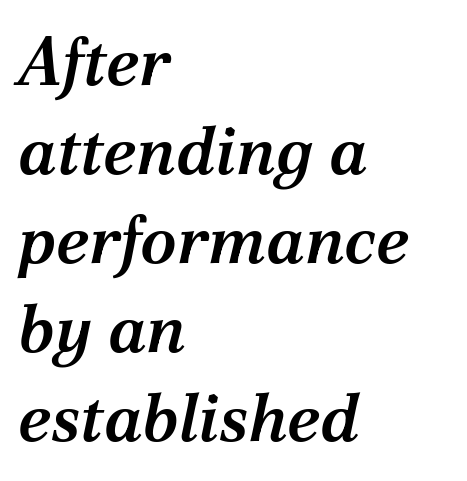
Q: Is the text bold? A: Semi-bold.
Q: Is the text italic (slanted)? A: Yes, it leans right by about 12 degrees.
Q: Is the typeface a serif or a sans-serif typeface? A: Serif.
Q: Is the text underlined? A: No.
Q: How is the paragraph aligned? A: Left-aligned.
Q: Is the spacing between letters normal or unusually wide? A: Normal.
Q: Is the spacing between lines tight, normal or loose? A: Normal.
Q: Width (condensed, normal, or wide)? A: Normal.
Q: Stroke contrast? A: Medium.
Q: x-height? A: Medium.
Q: Monospaced? A: No.
